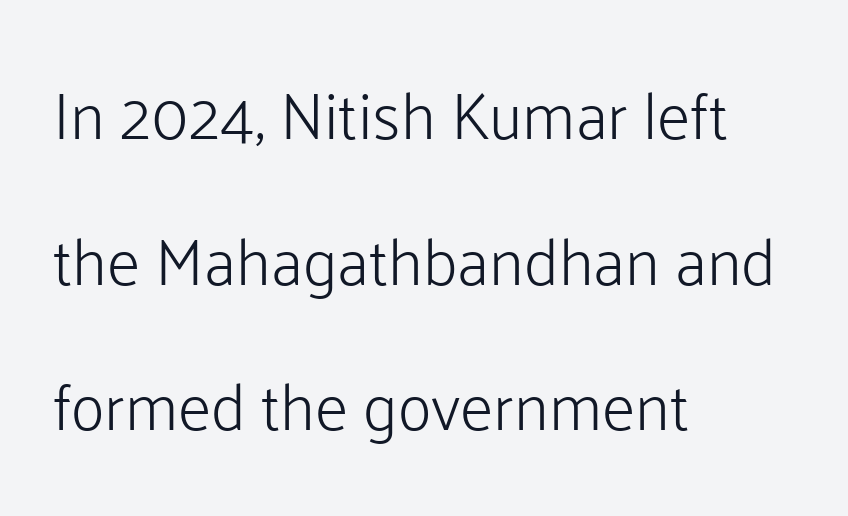
Q: Is the text bold? A: No.
Q: Is the text italic (slanted)? A: No, it is upright.
Q: Is the typeface a serif or a sans-serif typeface? A: Sans-serif.
Q: Is the text underlined? A: No.
Q: How is the paragraph aligned? A: Left-aligned.
Q: Is the spacing between letters normal or unusually wide? A: Normal.
Q: Is the spacing between lines tight, normal or loose? A: Loose.
Q: Width (condensed, normal, or wide)? A: Normal.
Q: Stroke contrast? A: Low.
Q: x-height? A: Medium.
Q: Monospaced? A: No.
